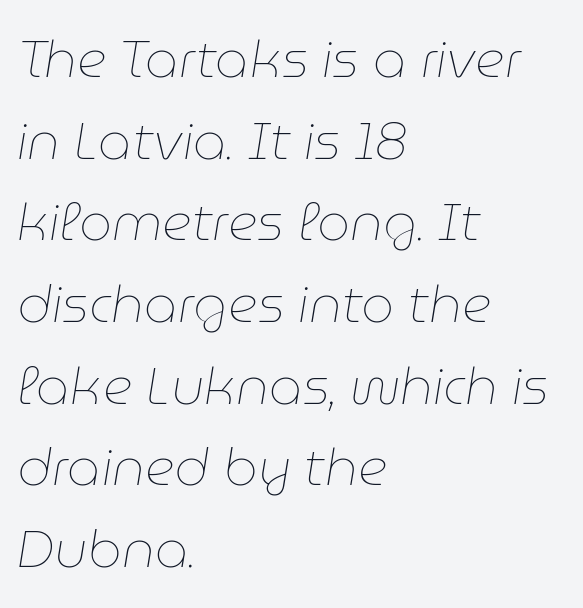
Q: Is the text bold? A: No.
Q: Is the text italic (slanted)? A: Yes, it leans right by about 9 degrees.
Q: Is the text underlined? A: No.
Q: How is the paragraph aligned? A: Left-aligned.
Q: Is the spacing between letters normal or unusually wide? A: Normal.
Q: Is the spacing between lines tight, normal or loose? A: Normal.
Q: Width (condensed, normal, or wide)? A: Normal.
Q: Stroke contrast? A: Low.
Q: x-height? A: Medium.
Q: Monospaced? A: No.
